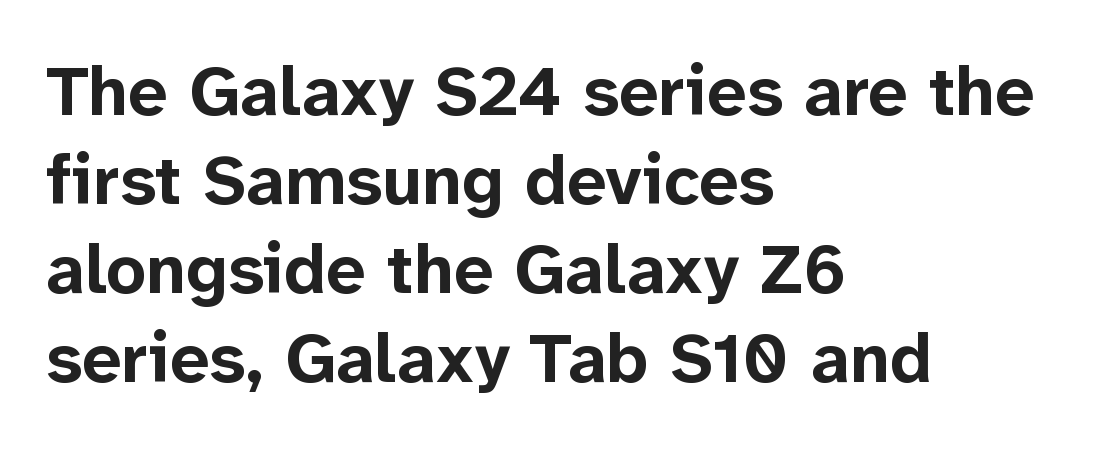
Looks like regular typesetting: each glyph gets only the width it needs. The sample has been set heavy, in full bold. Is there any slant? The stems are plumb. Vertical spacing — default.
